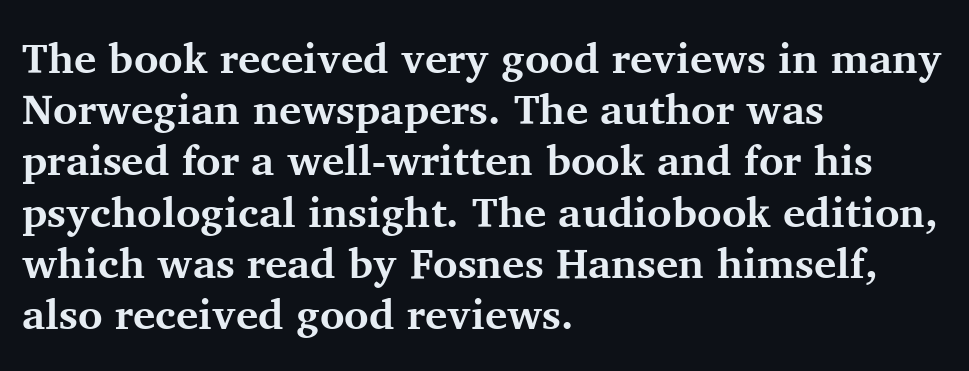
The lettering holds an erect, upright posture throughout. The gap between lines stays unmarked. Horizontal alignment here is leftward, the default for most running prose. Each letter keeps its own natural width here, so spacing adapts to shape. Students, this is bold: see how much ink each stroke carries.
